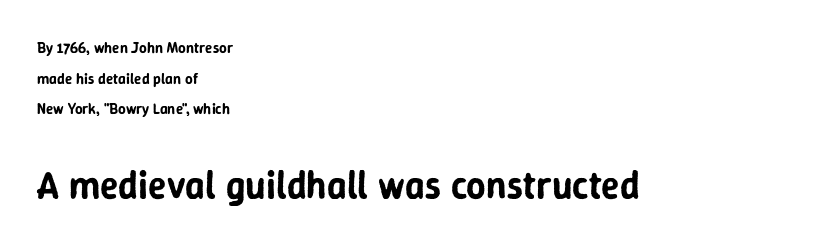
The image shows 38 px sans-serif type, upright; set left-aligned, loose line spacing (2.04x), normal letter spacing, not underlined; the second (bottom) block is 2.53x larger; low stroke contrast and a medium x-height.
